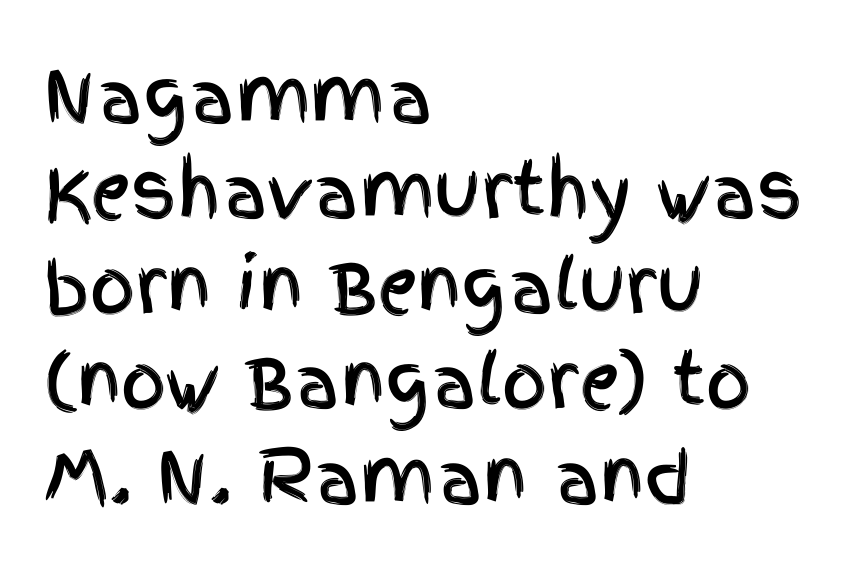
{"serif": "no", "italic": "no", "width": "condensed", "x_height": "large", "monospaced": "no", "underline": "no", "align": "left", "line_spacing": "normal", "line_spacing_ratio": 1.34, "letter_spacing": "normal", "letter_spacing_em": 0.0, "glyph_px": 71}
